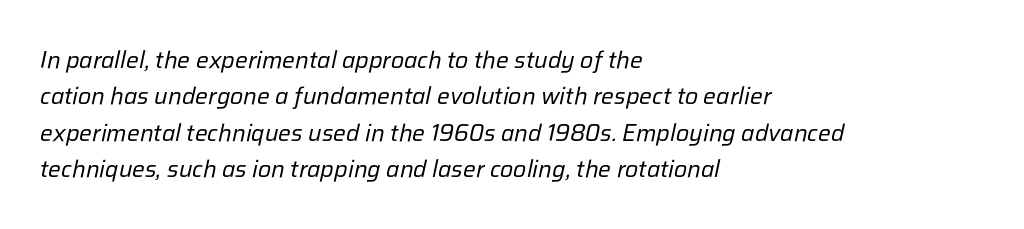
{"italic": "yes", "lean": "right", "slant_degrees": 12, "bold": "no", "underline": "no", "align": "left", "line_spacing": "normal", "line_spacing_ratio": 1.52, "letter_spacing": "normal", "letter_spacing_em": 0.0, "glyph_px": 24}
